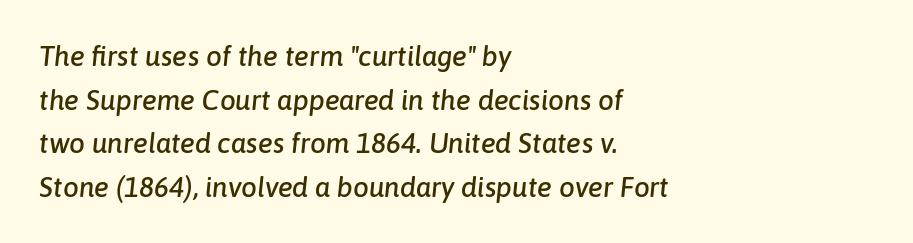
The image shows 28 px text type, italic (leaning right); set left-aligned, normal line spacing (1.56x), normal letter spacing, not underlined; low stroke contrast and a medium x-height.
